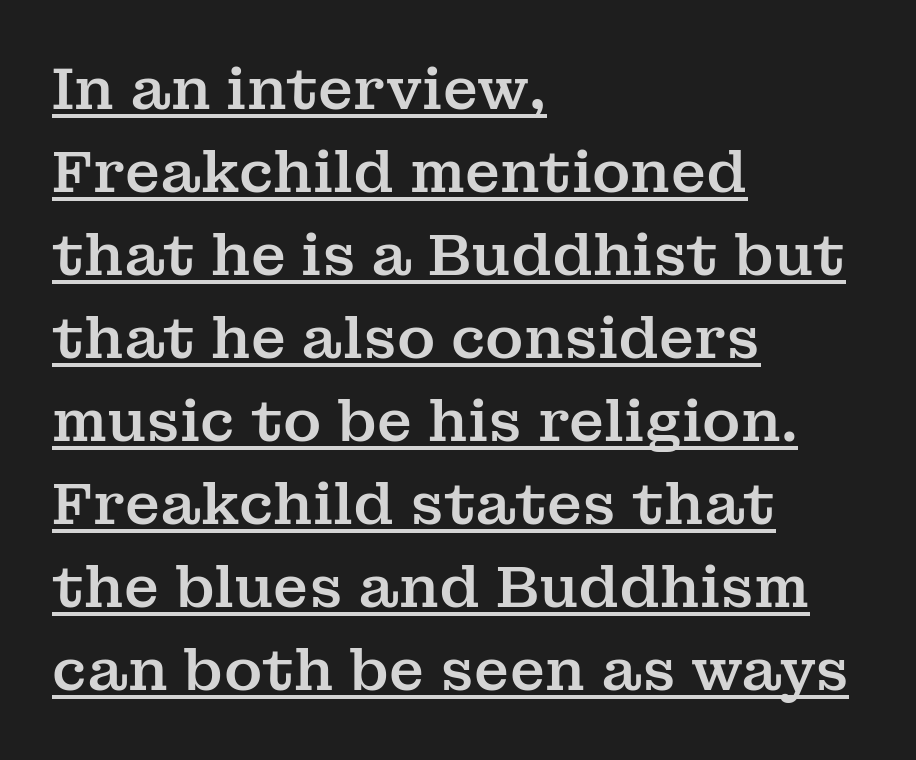
{"serif": "yes", "italic": "no", "width": "normal", "stroke_contrast": "medium", "x_height": "medium", "monospaced": "no", "underline": "yes", "align": "left", "line_spacing": "normal", "line_spacing_ratio": 1.43, "letter_spacing": "normal", "letter_spacing_em": 0.0, "glyph_px": 58}
